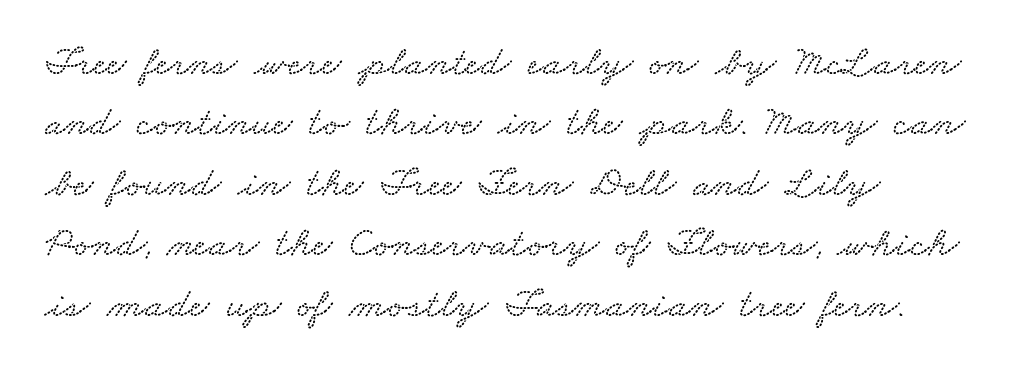
The image shows 42 px wide type; set left-aligned, normal line spacing (1.44x), normal letter spacing, not underlined; low stroke contrast and a small x-height.
